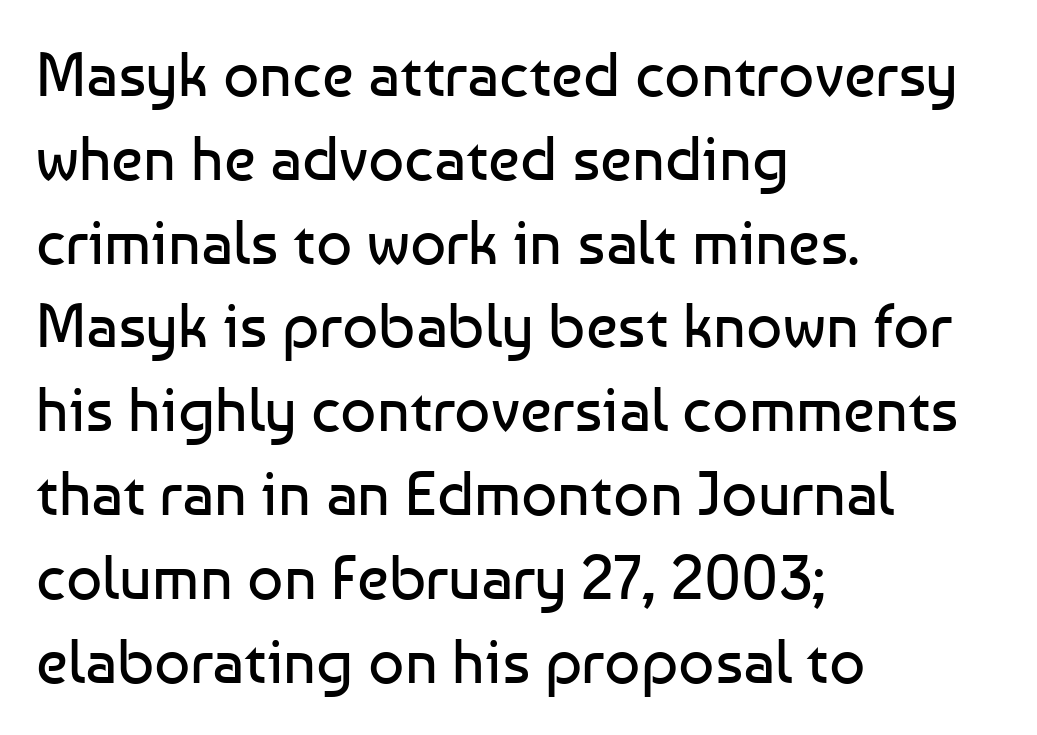
Q: Is the text bold? A: No.
Q: Is the text italic (slanted)? A: No, it is upright.
Q: Is the typeface a serif or a sans-serif typeface? A: Sans-serif.
Q: Is the text underlined? A: No.
Q: How is the paragraph aligned? A: Left-aligned.
Q: Is the spacing between letters normal or unusually wide? A: Normal.
Q: Is the spacing between lines tight, normal or loose? A: Normal.
Q: Width (condensed, normal, or wide)? A: Normal.
Q: Stroke contrast? A: Low.
Q: x-height? A: Medium.
Q: Monospaced? A: No.
